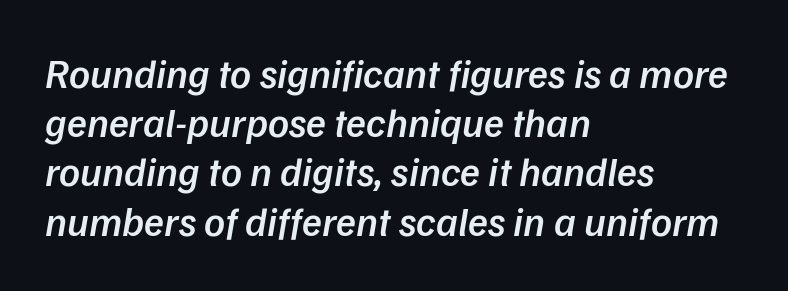
Q: Is the text bold? A: Semi-bold.
Q: Is the typeface a serif or a sans-serif typeface? A: Sans-serif.
Q: Is the text underlined? A: No.
Q: How is the paragraph aligned? A: Left-aligned.
Q: Is the spacing between letters normal or unusually wide? A: Normal.
Q: Width (condensed, normal, or wide)? A: Normal.
Q: Stroke contrast? A: Low.
Q: x-height? A: Medium.
Q: Monospaced? A: No.
